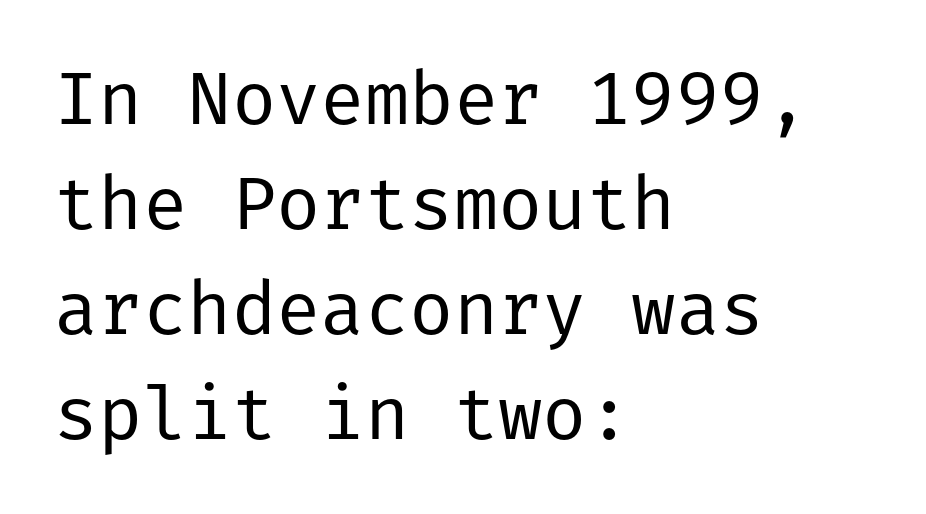
{"serif": "no", "italic": "no", "bold": "no", "weight": "regular", "width": "normal", "stroke_contrast": "low", "x_height": "medium", "underline": "no", "align": "left", "line_spacing": "normal", "line_spacing_ratio": 1.42, "letter_spacing": "normal", "letter_spacing_em": 0.0, "glyph_px": 74}
